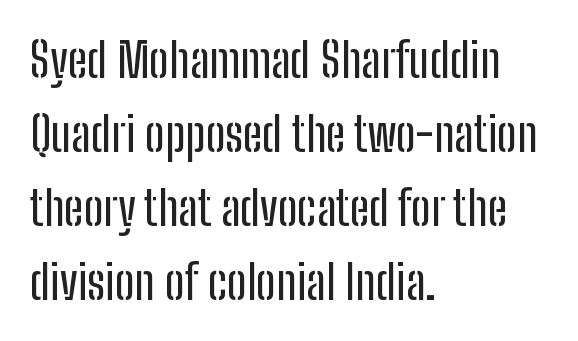
The image shows 48 px condensed sans-serif type, upright; set left-aligned, normal line spacing (1.54x), normal letter spacing, not underlined; low stroke contrast and a medium x-height.
